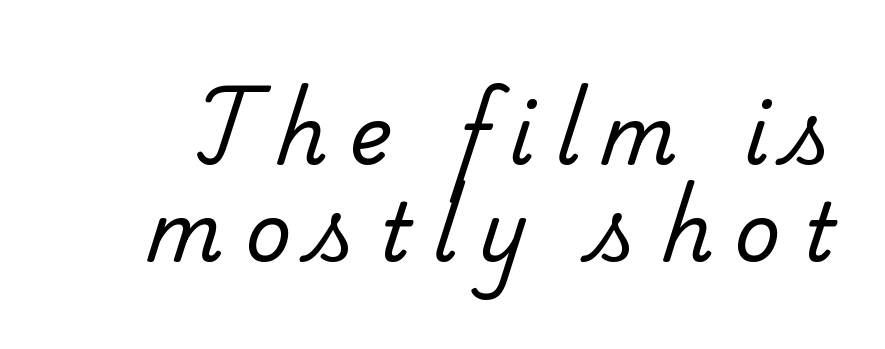
The image shows 80 px regular-weight serif type; set line spacing 1.21x, unusually wide letter spacing (+0.27 em), not underlined; low stroke contrast and a small x-height.
